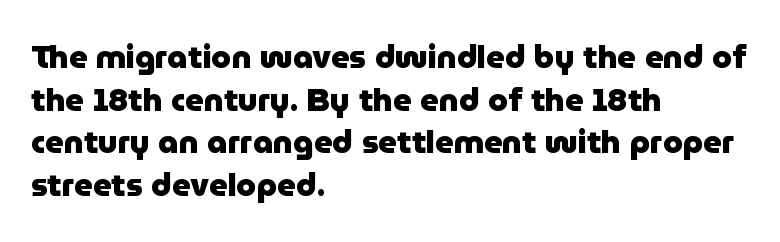
Q: Is the text bold? A: Yes.
Q: Is the text italic (slanted)? A: No, it is upright.
Q: Is the typeface a serif or a sans-serif typeface? A: Sans-serif.
Q: Is the text underlined? A: No.
Q: How is the paragraph aligned? A: Left-aligned.
Q: Is the spacing between letters normal or unusually wide? A: Normal.
Q: Is the spacing between lines tight, normal or loose? A: Normal.
Q: Width (condensed, normal, or wide)? A: Normal.
Q: Stroke contrast? A: Low.
Q: x-height? A: Medium.
Q: Monospaced? A: No.
